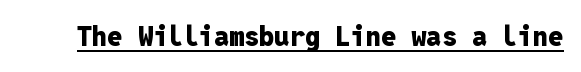
The image shows 27 px bold type, upright; set normal letter spacing, underlined.
